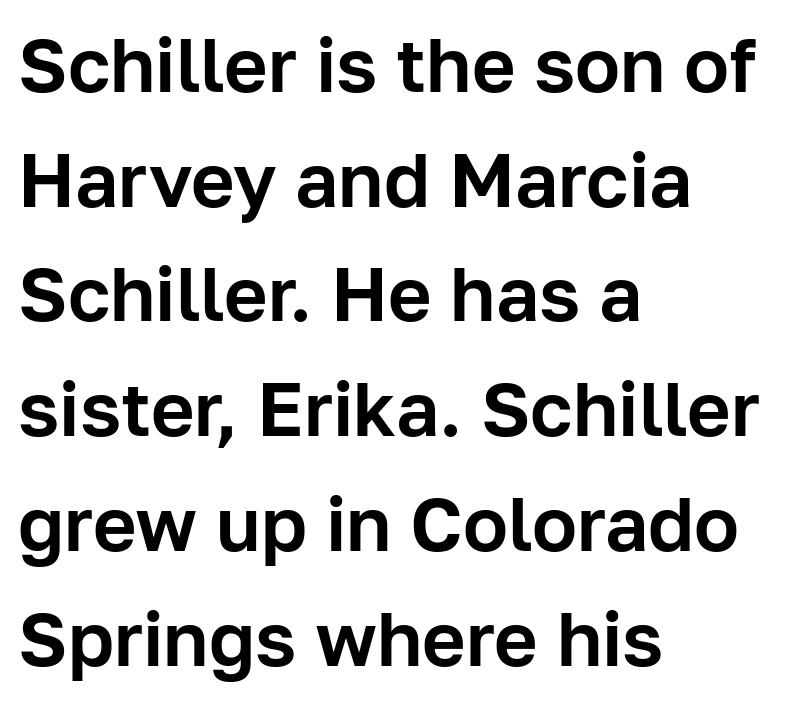
The image shows 75 px sans-serif type, upright; set left-aligned, normal line spacing (1.53x), normal letter spacing, not underlined; low stroke contrast and a medium x-height.
